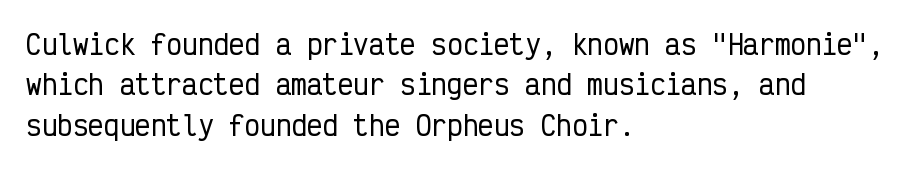
Q: Is the text italic (slanted)? A: No, it is upright.
Q: Is the text underlined? A: No.
Q: How is the paragraph aligned? A: Left-aligned.
Q: Is the spacing between letters normal or unusually wide? A: Normal.
Q: Is the spacing between lines tight, normal or loose? A: Normal.
